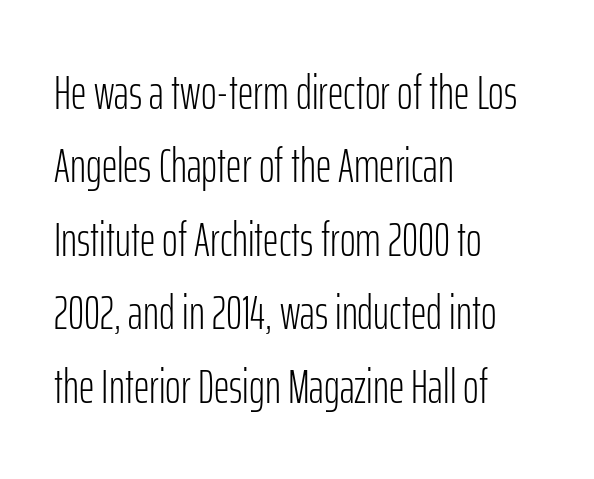
{"serif": "no", "italic": "no", "bold": "no", "weight": "light", "width": "condensed", "stroke_contrast": "low", "x_height": "medium", "monospaced": "no", "underline": "no", "align": "left", "line_spacing": "normal", "line_spacing_ratio": 1.53, "letter_spacing": "normal", "letter_spacing_em": 0.0, "glyph_px": 48}
